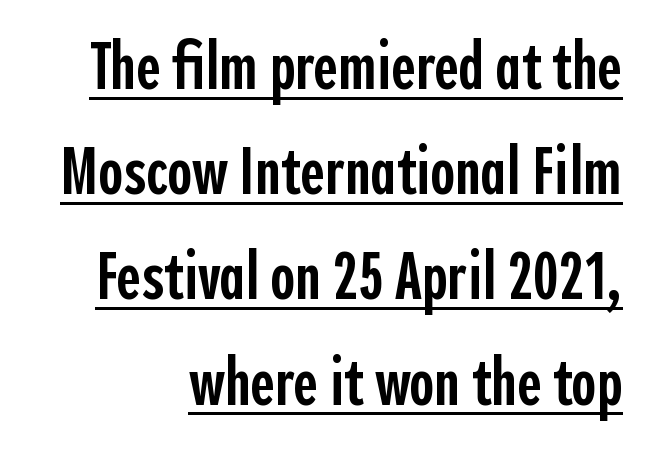
{"serif": "no", "italic": "no", "bold": "semi", "weight": "semibold", "width": "condensed", "x_height": "medium", "monospaced": "no", "underline": "yes", "align": "right", "line_spacing": "normal", "line_spacing_ratio": 1.57, "letter_spacing": "normal", "letter_spacing_em": 0.0, "glyph_px": 67}
